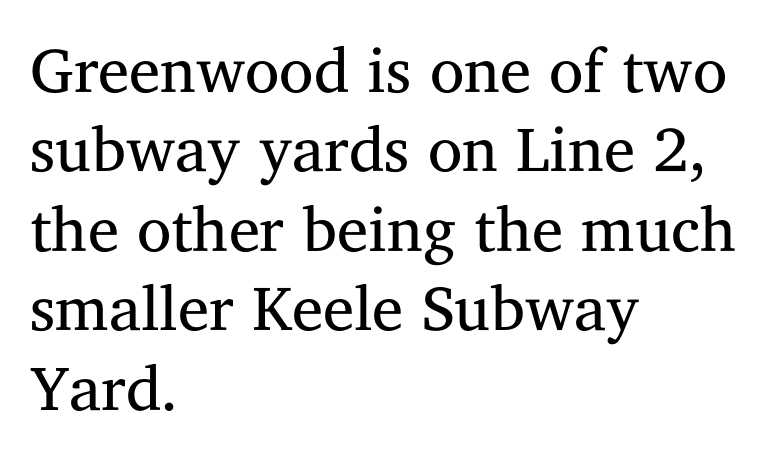
The image shows 63 px regular-weight serif type, upright; set left-aligned, normal line spacing (1.26x), normal letter spacing, not underlined; medium stroke contrast and a medium x-height.
